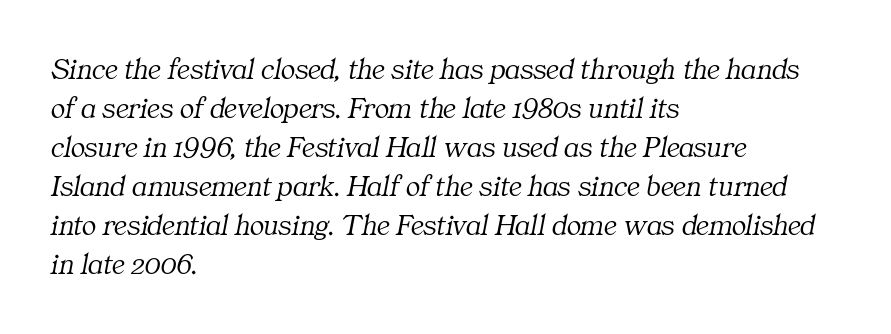
Q: Is the text bold? A: No.
Q: Is the text italic (slanted)? A: Yes, it leans right by about 11 degrees.
Q: Is the typeface a serif or a sans-serif typeface? A: Serif.
Q: Is the text underlined? A: No.
Q: How is the paragraph aligned? A: Left-aligned.
Q: Is the spacing between letters normal or unusually wide? A: Normal.
Q: Is the spacing between lines tight, normal or loose? A: Normal.
Q: Width (condensed, normal, or wide)? A: Normal.
Q: Stroke contrast? A: Medium.
Q: x-height? A: Medium.
Q: Monospaced? A: No.
